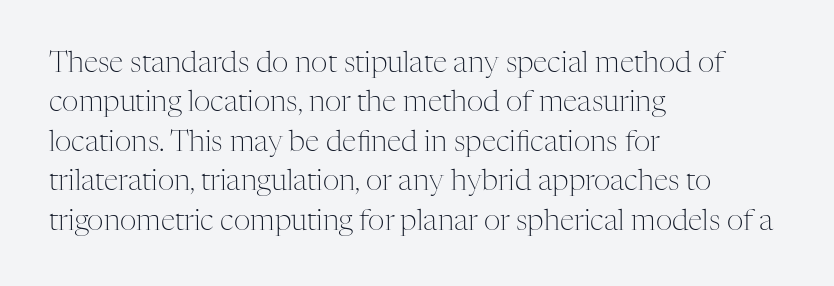
{"serif": "yes", "italic": "no", "bold": "no", "weight": "light", "width": "normal", "stroke_contrast": "medium", "x_height": "medium", "monospaced": "no", "underline": "no", "align": "left", "line_spacing": "normal", "line_spacing_ratio": 1.36, "letter_spacing": "normal", "letter_spacing_em": 0.0, "glyph_px": 29}
